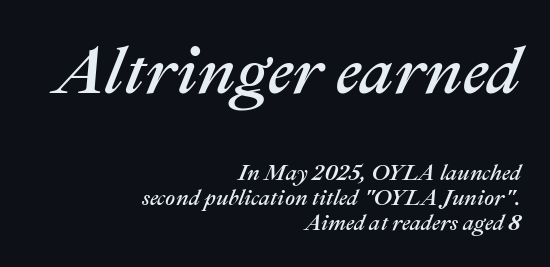
The image shows 67 px text type, italic (leaning right); set right-aligned, tight line spacing (1.14x), normal letter spacing, not underlined; the first (top) block is 3.05x larger; medium stroke contrast and a medium x-height.
